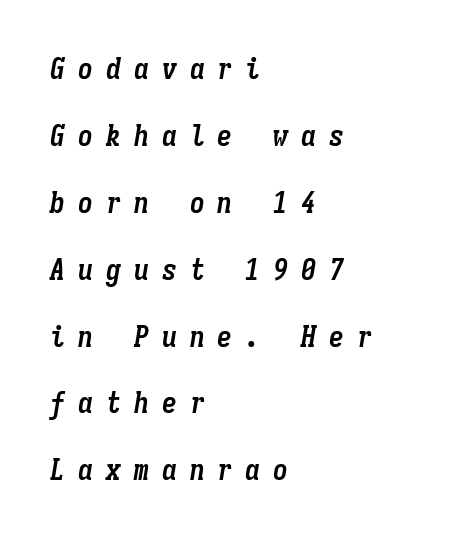
The image shows 30 px semibold, condensed type, italic (leaning right), monospaced; set left-aligned, loose line spacing (2.23x), unusually wide letter spacing (+0.43 em), not underlined; low stroke contrast and a medium x-height.
